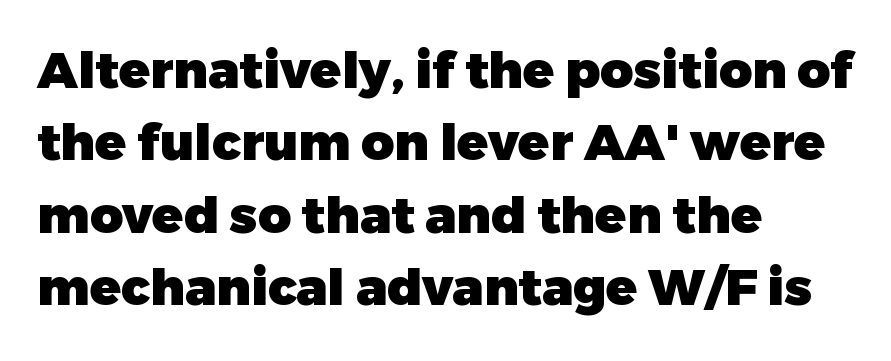
The image shows 51 px heavy sans-serif type, upright; set left-aligned, normal line spacing (1.42x), normal letter spacing, not underlined; low stroke contrast and a medium x-height.
